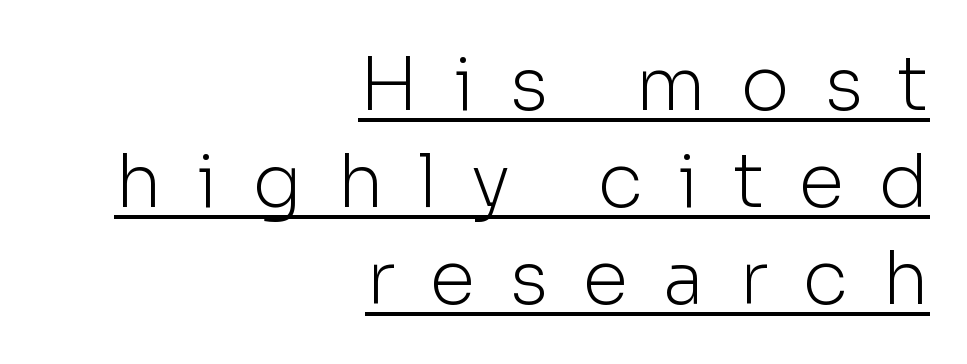
{"serif": "no", "italic": "no", "bold": "no", "weight": "light", "width": "normal", "stroke_contrast": "low", "x_height": "medium", "monospaced": "no", "underline": "yes", "align": "right", "line_spacing": "normal", "line_spacing_ratio": 1.31, "letter_spacing": "wide", "letter_spacing_em": 0.47, "glyph_px": 74}
